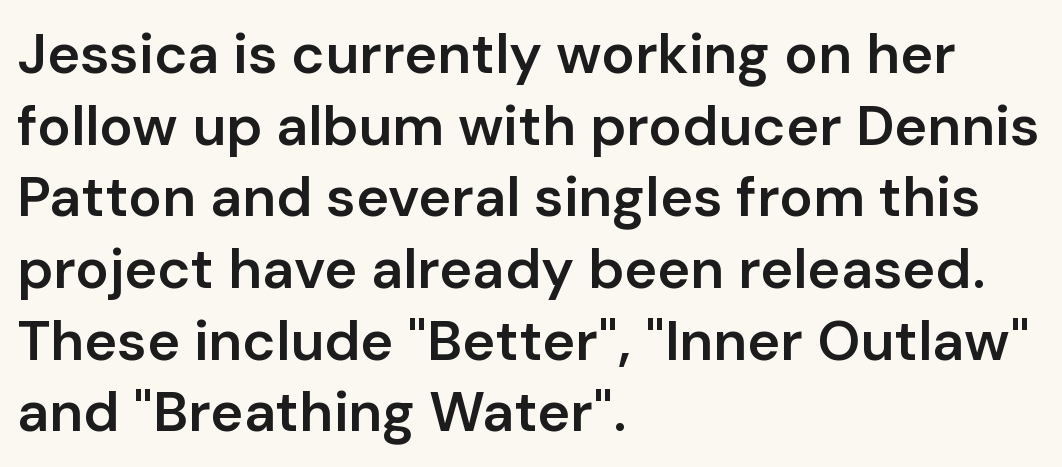
The image shows 56 px semibold sans-serif type, upright; set left-aligned, normal line spacing (1.28x), normal letter spacing, not underlined; low stroke contrast and a medium x-height.
